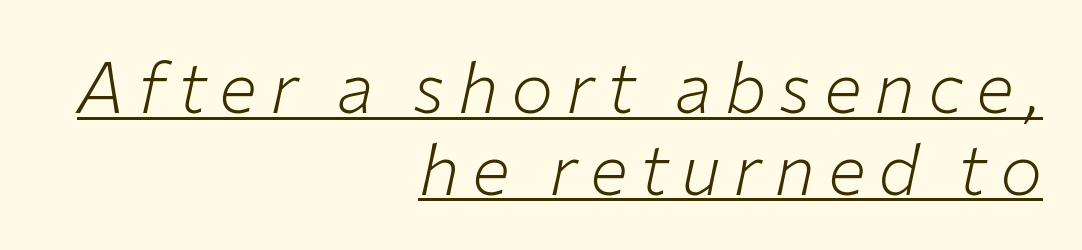
The image shows 71 px light type, italic (leaning right); set right-aligned, tight line spacing (1.15x), underlined; low stroke contrast and a medium x-height.
